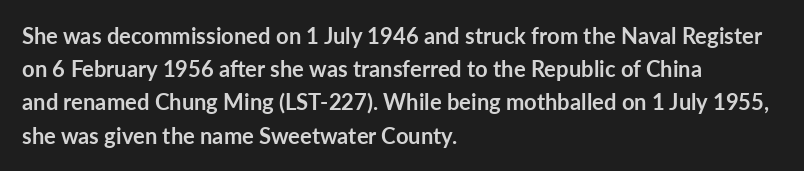
Q: Is the text bold? A: Yes.
Q: Is the text italic (slanted)? A: No, it is upright.
Q: Is the text underlined? A: No.
Q: How is the paragraph aligned? A: Left-aligned.
Q: Is the spacing between letters normal or unusually wide? A: Normal.
Q: Is the spacing between lines tight, normal or loose? A: Normal.
